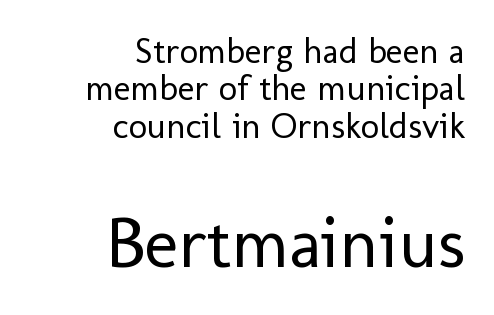
Here the designer chose a conventional face with non-uniform glyph widths. Each stroke keeps to a modest, everyday thickness or less. No feet cap the strokes, marking this as sans-serif type. Honestly, there is no underline to notice here at all. Reading top to bottom, the characters get bigger at the block break. Does the copy run flush right? Yes — the right margin is perfectly even.
